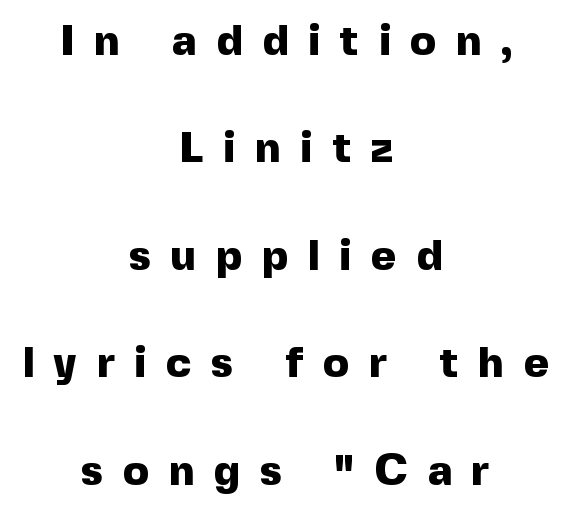
Strokes here are thick enough to call this a true bold. You could only call the tracking loose — the letters float apart. Is this a fixed-width face? No — the glyphs have proportional, varying widths. Neither beginnings nor endings align; midpoints do. Posture: straight, roman, zero tilt.
